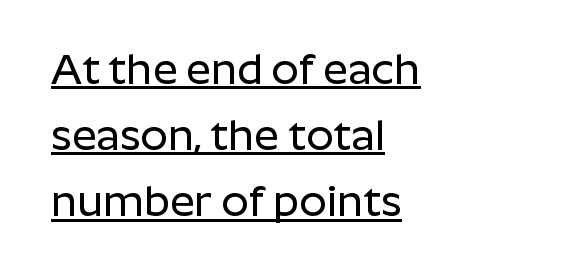
The letters advance in unequal steps, a hallmark of proportional type. This sample uses plain, unmodified letter spacing. A typesetter would mark this as roman, not italic. Casual observation: everything's shoved over to the left. Regarding leading, the lines here are spaced in the standard way. The typeface chosen for these lines omits serifs.
